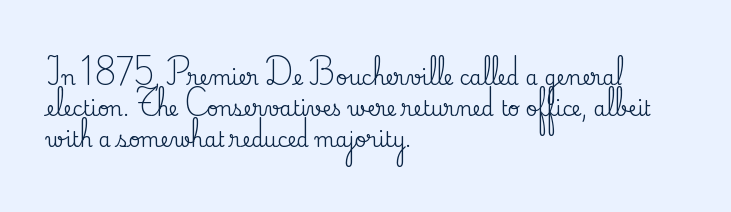
Q: Is the text italic (slanted)? A: No, it is upright.
Q: Is the text underlined? A: No.
Q: How is the paragraph aligned? A: Left-aligned.
Q: Is the spacing between letters normal or unusually wide? A: Normal.
Q: Is the spacing between lines tight, normal or loose? A: Normal.
